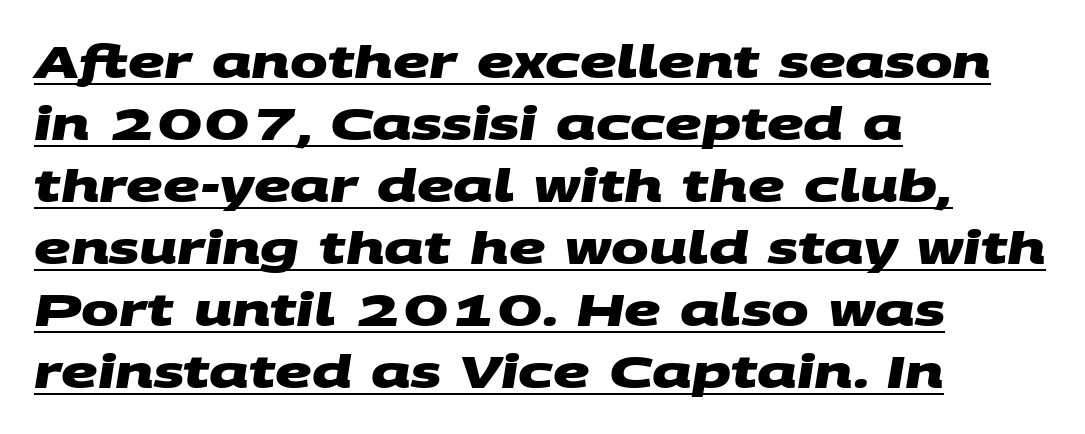
Q: Is the text bold? A: Yes.
Q: Is the typeface a serif or a sans-serif typeface? A: Sans-serif.
Q: Is the text underlined? A: Yes.
Q: How is the paragraph aligned? A: Left-aligned.
Q: Is the spacing between letters normal or unusually wide? A: Normal.
Q: Is the spacing between lines tight, normal or loose? A: Normal.
Q: Width (condensed, normal, or wide)? A: Wide.
Q: Stroke contrast? A: Medium.
Q: x-height? A: Large.
Q: Monospaced? A: No.
